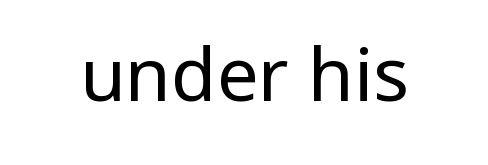
{"serif": "no", "italic": "no", "bold": "no", "weight": "regular", "width": "condensed", "stroke_contrast": "low", "x_height": "large", "monospaced": "no", "underline": "no", "letter_spacing": "normal", "letter_spacing_em": 0.0, "glyph_px": 74}
